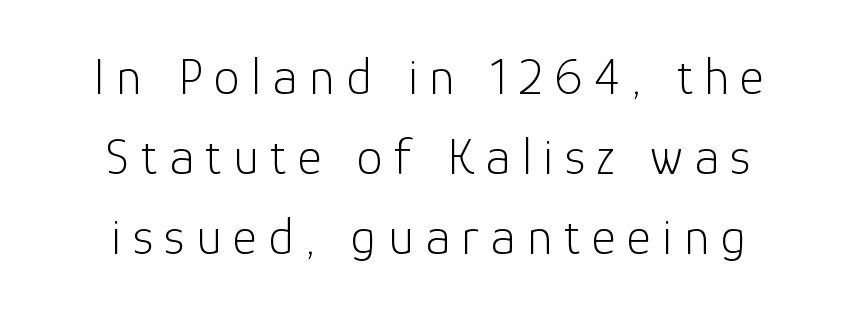
The image shows 52 px light sans-serif type, upright; set centered, normal line spacing (1.54x), unusually wide letter spacing (+0.22 em), not underlined; low stroke contrast and a medium x-height.
